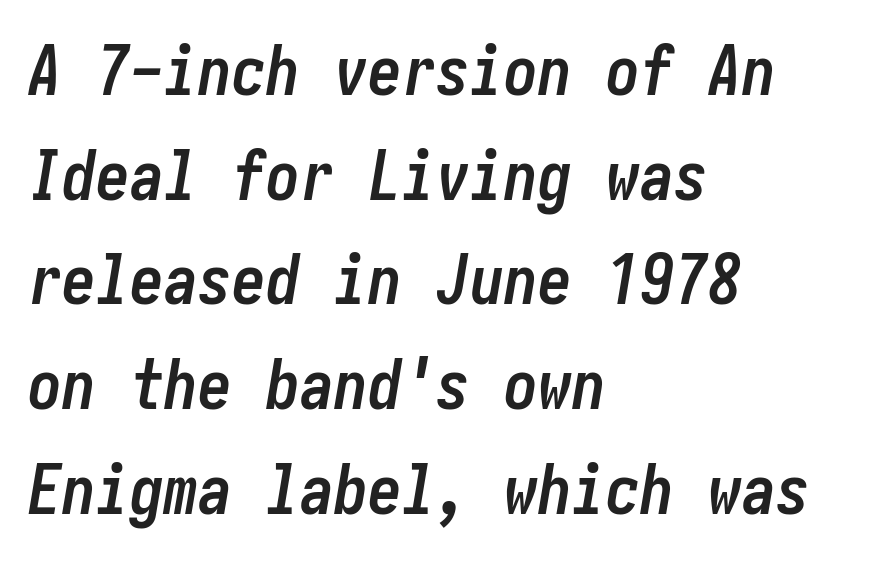
Regular leading. The strokes are fattened all the way to bold. The letters sit at their default tracking, neither squeezed nor spread. The specimen reads as italic at a glance. Every row of glyphs begins at an identical x-position on the left.
